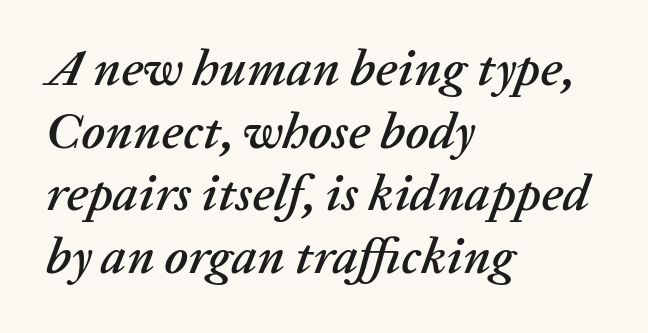
Q: Is the text italic (slanted)? A: Yes, it leans right by about 20 degrees.
Q: Is the text underlined? A: No.
Q: How is the paragraph aligned? A: Left-aligned.
Q: Is the spacing between letters normal or unusually wide? A: Normal.
Q: Width (condensed, normal, or wide)? A: Normal.
Q: Stroke contrast? A: Low.
Q: x-height? A: Medium.
Q: Monospaced? A: No.
